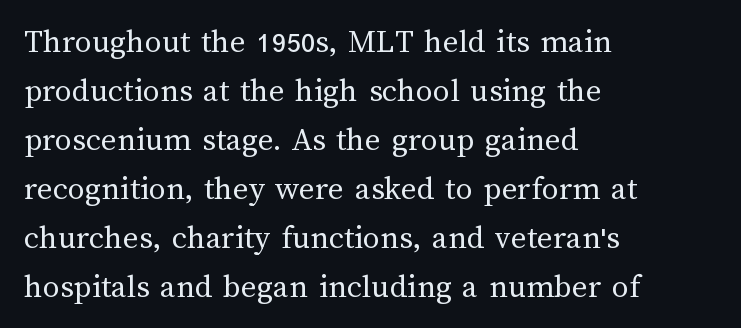
{"italic": "no", "bold": "no", "weight": "regular", "width": "normal", "stroke_contrast": "medium", "x_height": "medium", "monospaced": "no", "underline": "no", "align": "left", "line_spacing": "normal", "line_spacing_ratio": 1.44, "letter_spacing": "normal", "letter_spacing_em": 0.0, "glyph_px": 34}
